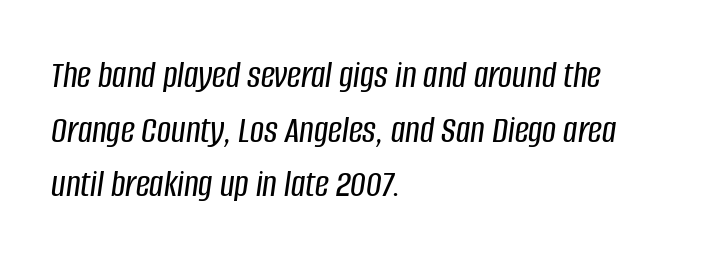
The image shows 39 px condensed type, italic (leaning right); set left-aligned, normal line spacing (1.4x), normal letter spacing, not underlined; low stroke contrast and a large x-height.
